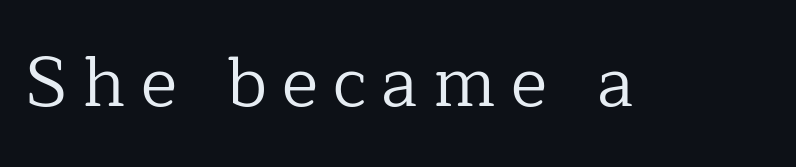
{"serif": "yes", "italic": "no", "bold": "no", "weight": "regular", "width": "normal", "stroke_contrast": "low", "x_height": "medium", "monospaced": "no", "underline": "no", "letter_spacing": "wide", "letter_spacing_em": 0.22, "glyph_px": 69}
